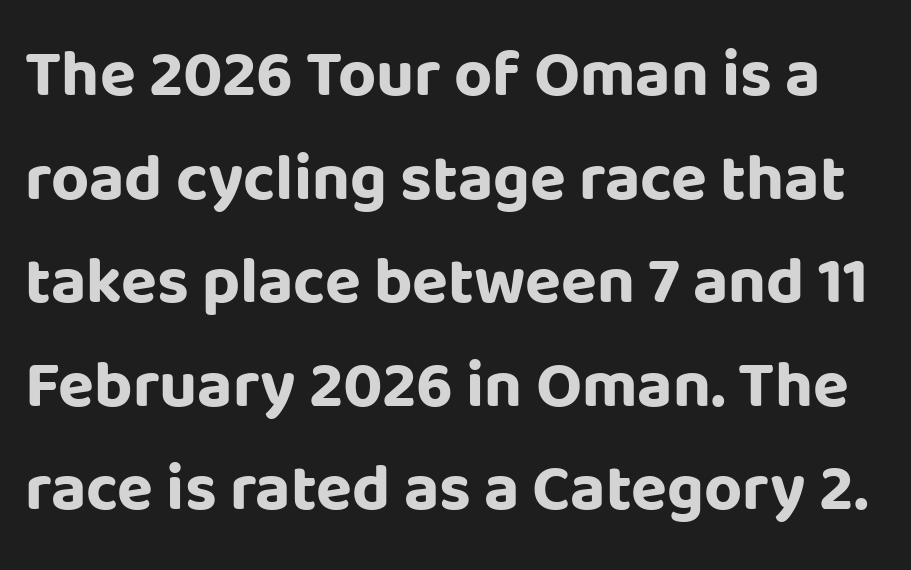
The image shows 66 px bold sans-serif type, upright; set normal line spacing (1.57x), normal letter spacing, not underlined; low stroke contrast and a large x-height.
